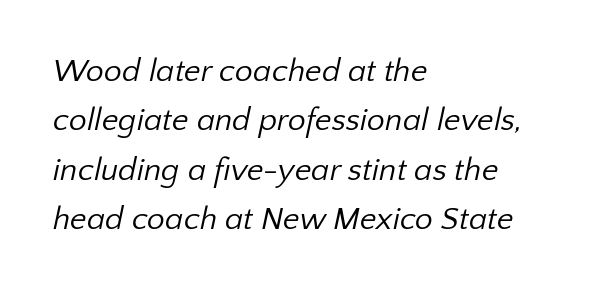
{"serif": "no", "bold": "no", "weight": "regular", "width": "normal", "stroke_contrast": "low", "x_height": "medium", "monospaced": "no", "underline": "no", "align": "left", "line_spacing": "normal", "line_spacing_ratio": 1.54, "letter_spacing": "normal", "letter_spacing_em": 0.0, "glyph_px": 32}
